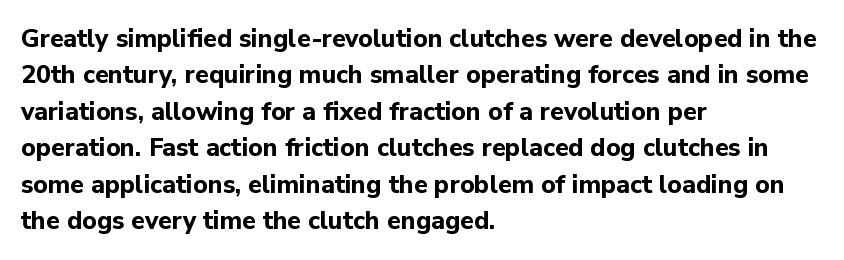
The letters are bold, with thick, heavy strokes. If you measured baseline to baseline, you'd find a middling distance. Posture: straight, roman, zero tilt. No word sits above an underline.
